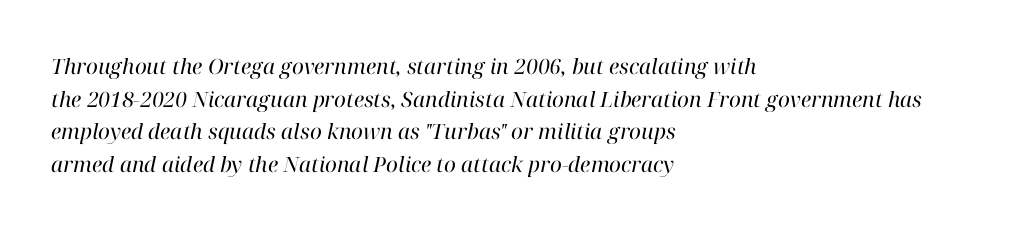
{"italic": "yes", "lean": "right", "slant_degrees": 12, "bold": "no", "underline": "no", "align": "left", "line_spacing": "normal", "line_spacing_ratio": 1.55, "letter_spacing": "normal", "letter_spacing_em": 0.0, "glyph_px": 21}
